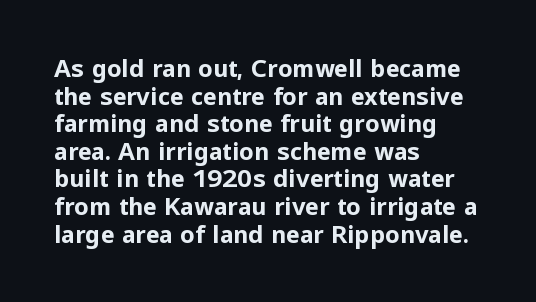
The image shows 23 px bold type, upright; set left-aligned, line spacing 1.2x, normal letter spacing, not underlined.
